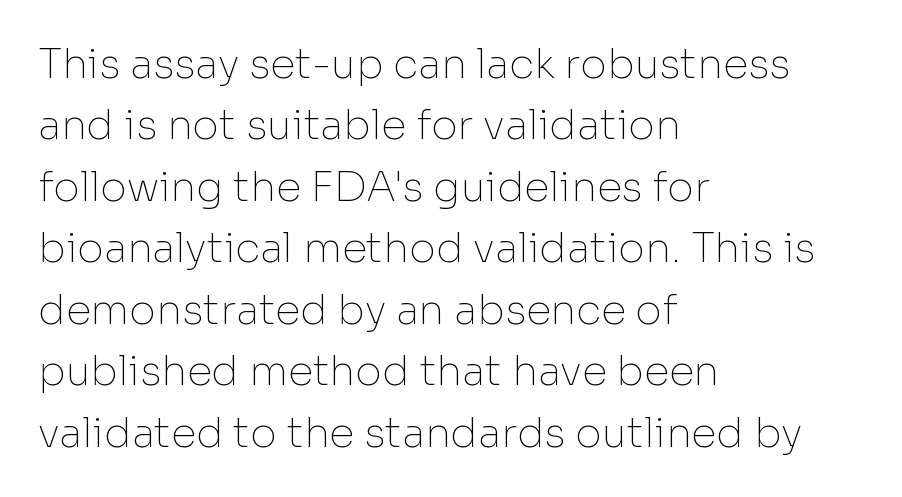
{"serif": "no", "italic": "no", "bold": "no", "weight": "thin", "width": "normal", "stroke_contrast": "low", "x_height": "medium", "monospaced": "no", "underline": "no", "align": "left", "line_spacing": "normal", "line_spacing_ratio": 1.5, "letter_spacing": "normal", "letter_spacing_em": 0.0, "glyph_px": 41}
